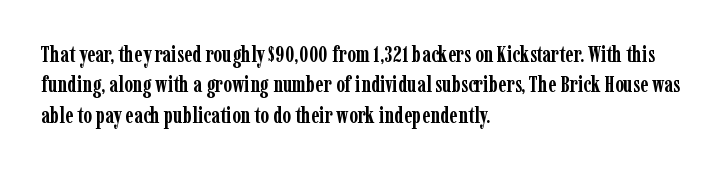
The image shows 22 px bold type, upright; set left-aligned, normal line spacing (1.38x), normal letter spacing, not underlined.
